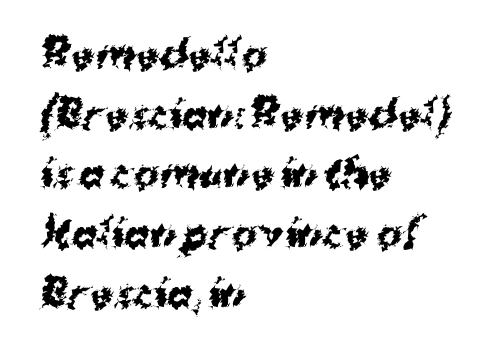
{"serif": "no", "bold": "yes", "weight": "bold", "width": "normal", "stroke_contrast": "medium", "x_height": "medium", "monospaced": "no", "underline": "no", "align": "left", "line_spacing": "normal", "line_spacing_ratio": 1.57, "letter_spacing": "normal", "letter_spacing_em": 0.0, "glyph_px": 38}
